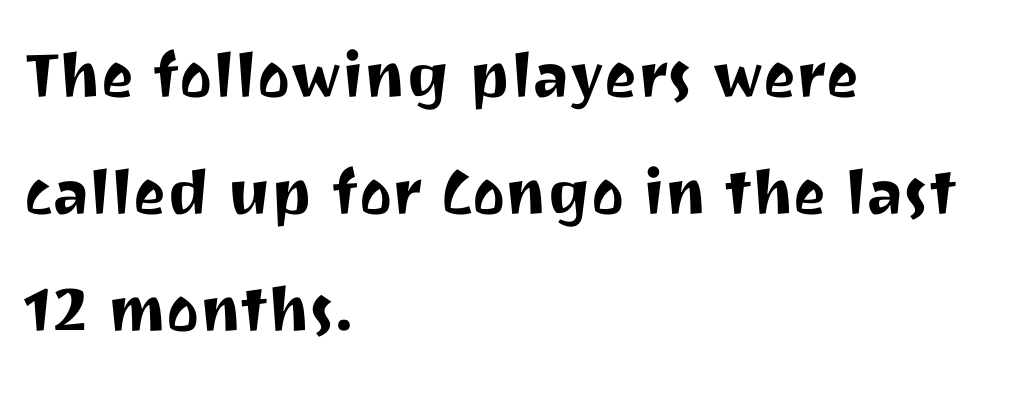
{"serif": "no", "italic": "no", "width": "normal", "stroke_contrast": "medium", "x_height": "medium", "monospaced": "no", "underline": "no", "align": "left", "line_spacing": "normal", "line_spacing_ratio": 1.5, "letter_spacing": "normal", "letter_spacing_em": 0.0, "glyph_px": 78}
